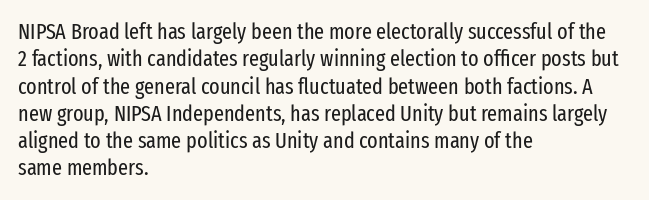
Q: Is the text bold? A: No.
Q: Is the text italic (slanted)? A: No, it is upright.
Q: Is the text underlined? A: No.
Q: How is the paragraph aligned? A: Left-aligned.
Q: Is the spacing between letters normal or unusually wide? A: Normal.
